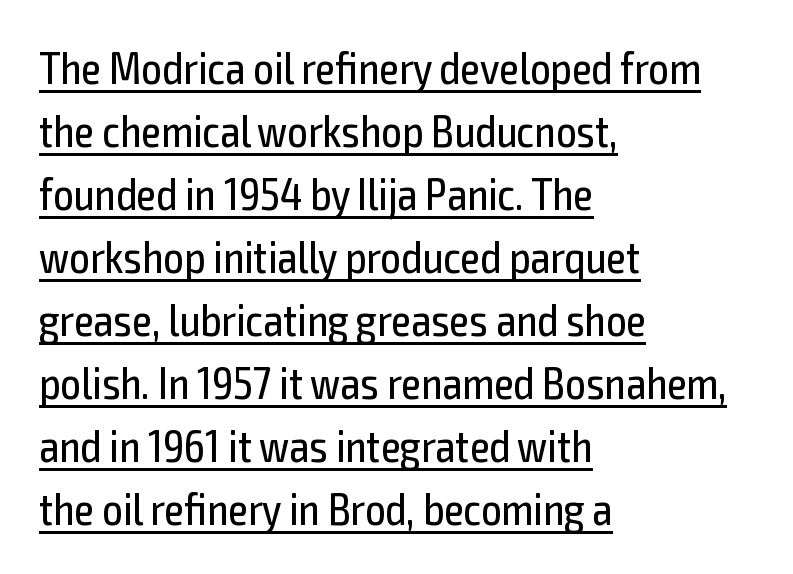
The glyphs are accompanied by a horizontal stroke just below them. A student would call this left alignment; a typographer would say flush left, rag right. Heaviness? Minimal to ordinary, like unemphasized prose. This sample keeps an unexceptional amount of space between lines. Check where the strokes stop: nothing finishes them off — pure sans. Every stem runs plumb, perpendicular to the baseline.
